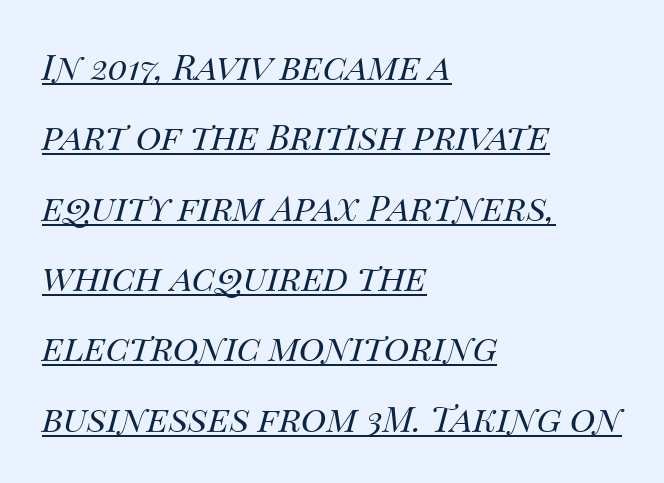
The image shows 35 px regular-weight type, italic (leaning right); set left-aligned, loose line spacing (2.01x), normal letter spacing, underlined; medium stroke contrast and a large x-height.
